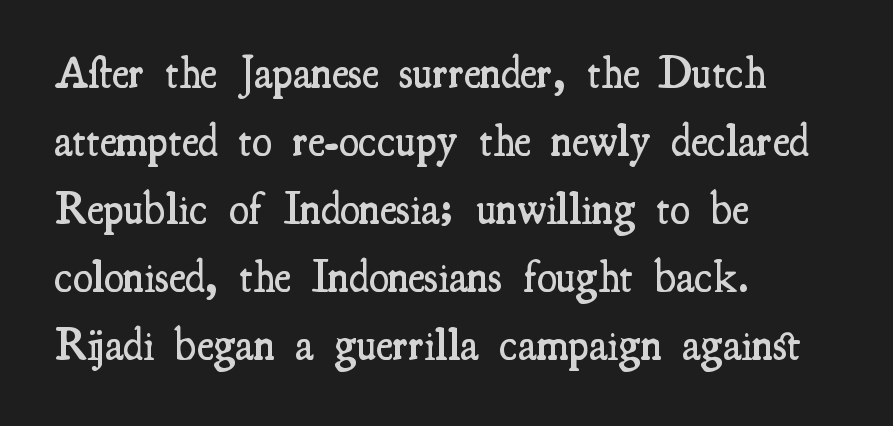
Glyph-to-glyph distance matches everyday printed text. Horizontal alignment here is leftward, the default for most running prose. Check the space under the baseline: it is left empty. Quick note: not italic, upright. How would I describe the line gaps? Plain and ordinary. A typesetter would call this proportional, since set widths differ per character.
